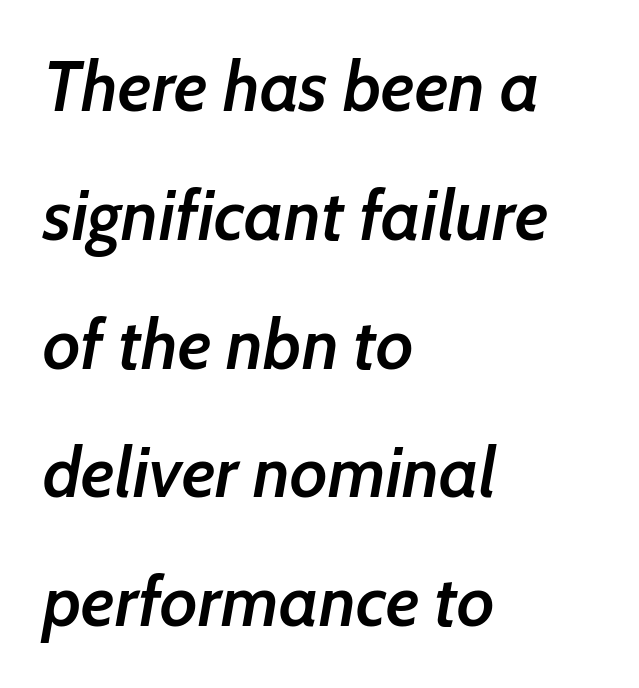
A bare baseline throughout the passage. The text block is weighted toward the left margin, trailing off unevenly rightward. Yep, that's italic — everything's leaning. The type is set solid horizontally, with unmodified tracking. The letters advance in unequal steps, a hallmark of proportional type.
